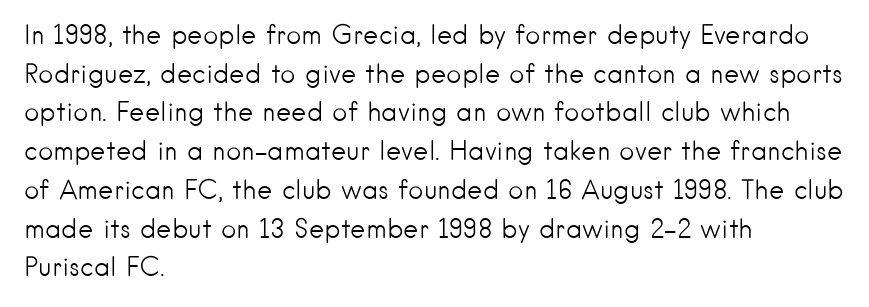
Q: Is the text bold? A: No.
Q: Is the text italic (slanted)? A: No, it is upright.
Q: Is the text underlined? A: No.
Q: How is the paragraph aligned? A: Left-aligned.
Q: Is the spacing between letters normal or unusually wide? A: Normal.
Q: Is the spacing between lines tight, normal or loose? A: Normal.
